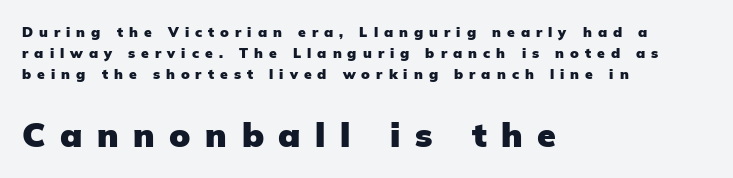
{"serif": "no", "italic": "no", "bold": "yes", "weight": "heavy", "width": "normal", "stroke_contrast": "low", "x_height": "medium", "monospaced": "no", "underline": "no", "align": "left", "line_spacing": "normal", "line_spacing_ratio": 1.49, "letter_spacing": "wide", "letter_spacing_em": 0.43, "larger_block": "second", "size_ratio": 2.43, "glyph_px": 34}
